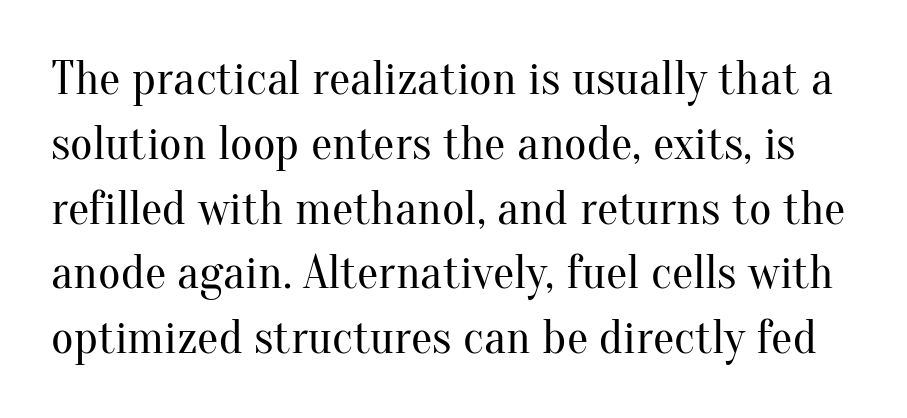
The image shows 48 px regular-weight serif type, upright; set normal line spacing (1.35x), normal letter spacing, not underlined; medium stroke contrast and a small x-height.
